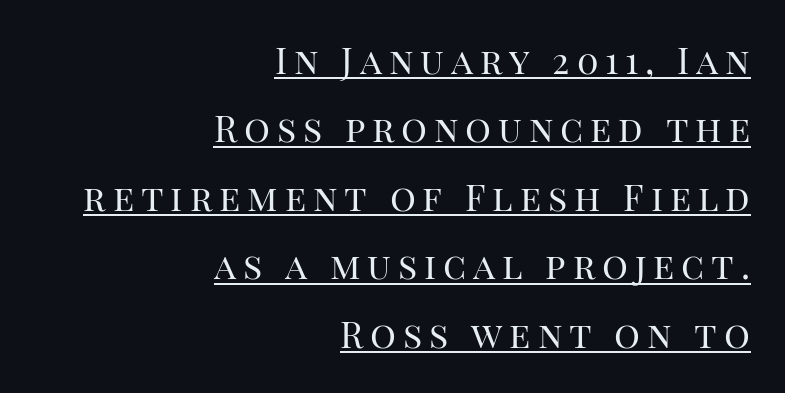
The image shows 36 px regular-weight serif type, upright; set right-aligned, loose line spacing (1.9x), underlined; high stroke contrast and a large x-height.
